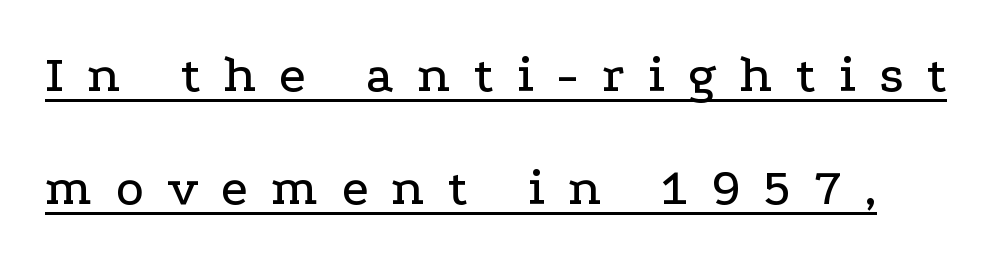
{"serif": "yes", "italic": "no", "width": "wide", "stroke_contrast": "low", "x_height": "medium", "monospaced": "no", "underline": "yes", "line_spacing": "loose", "line_spacing_ratio": 2.13, "letter_spacing": "wide", "letter_spacing_em": 0.44, "glyph_px": 53}
